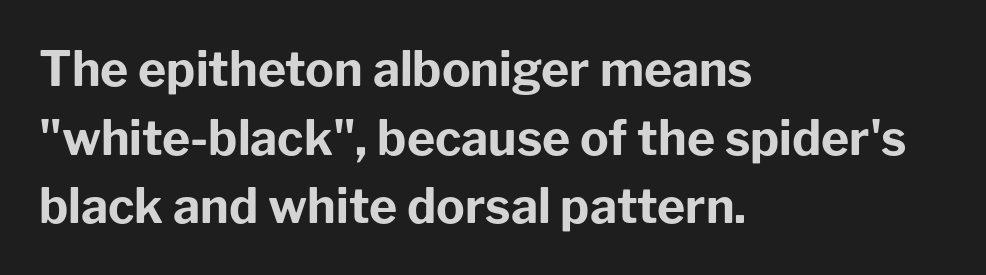
I'd describe the lettering as bold — thick and assertive. Descender tails drop into unmarked territory. The paragraph has a hard left edge and a soft right edge. This sample uses an upright cut, with every glyph sitting square on the baseline. The rendering keeps characters at their native spacing.
